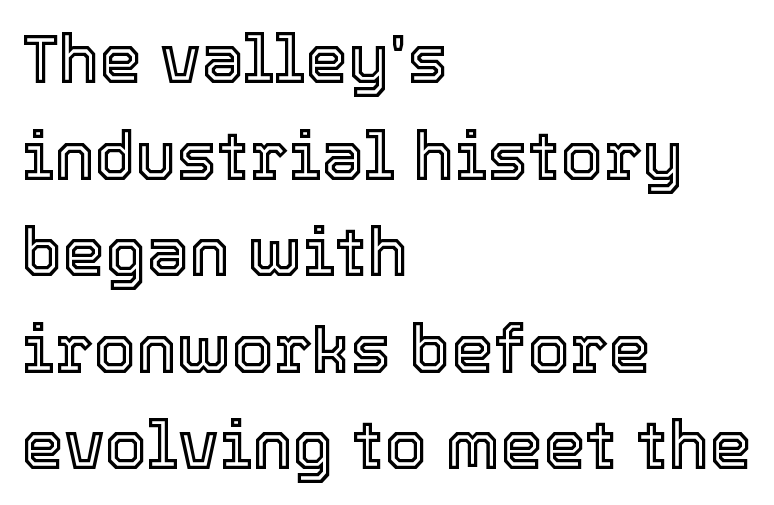
{"italic": "no", "width": "normal", "x_height": "medium", "monospaced": "no", "underline": "no", "align": "left", "line_spacing": "normal", "line_spacing_ratio": 1.42, "letter_spacing": "normal", "letter_spacing_em": 0.0, "glyph_px": 68}
